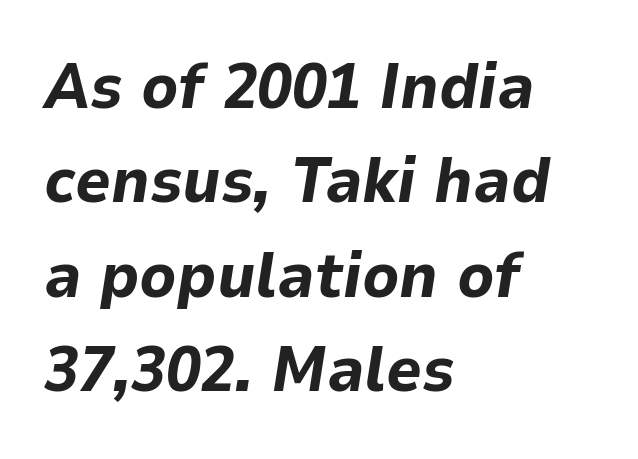
Typesetter's note: full bold, strokes at maximum text heaviness. The text carries the slant typical of an italic or oblique font. Nobody touched the tracking dial on this one. This sample has the flowing, uneven cadence of proportional lettering.
